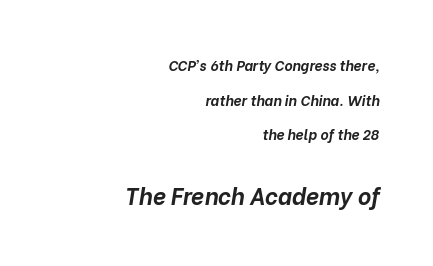
The image shows 23 px bold type, italic (leaning right); set right-aligned, loose line spacing (2.48x), normal letter spacing, not underlined; the second (bottom) block is 1.64x larger.
